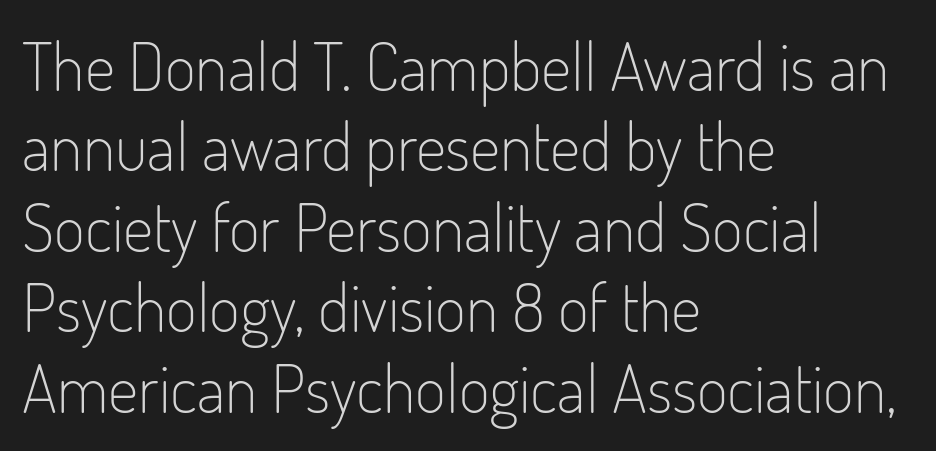
{"serif": "no", "italic": "no", "bold": "no", "weight": "light", "width": "condensed", "stroke_contrast": "low", "x_height": "small", "monospaced": "no", "underline": "no", "align": "left", "line_spacing_ratio": 1.2, "letter_spacing": "normal", "letter_spacing_em": 0.0, "glyph_px": 67}
